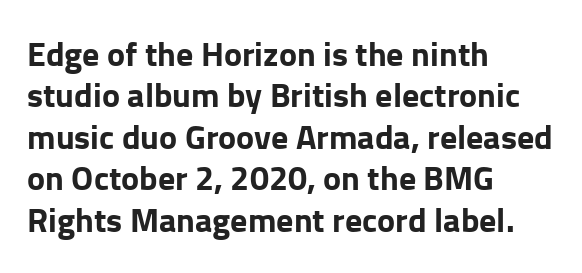
The lines are quadded left. It's the straight-up-and-down kind of type. Standard letterfit; no display-style spreading of the glyphs. On the weight axis this lands at bold, roughly 700. The letters advance in unequal steps, a hallmark of proportional type. Rule under the text: the space is simply empty.
